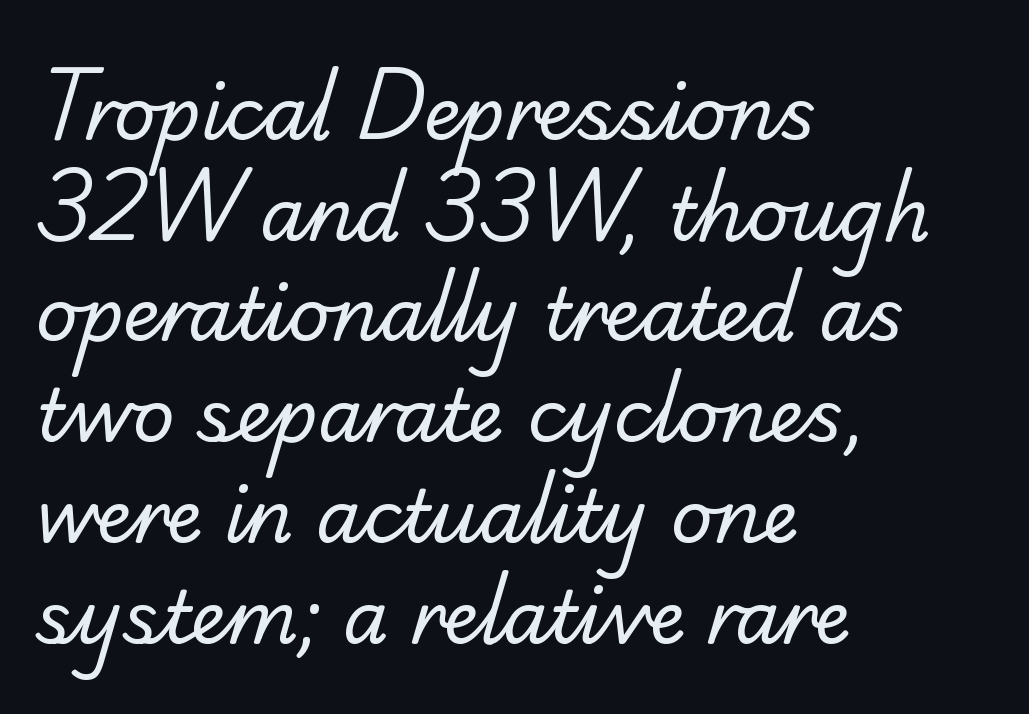
Q: Is the text bold? A: No.
Q: Is the typeface a serif or a sans-serif typeface? A: Serif.
Q: Is the text underlined? A: No.
Q: How is the paragraph aligned? A: Left-aligned.
Q: Is the spacing between letters normal or unusually wide? A: Normal.
Q: Is the spacing between lines tight, normal or loose? A: Normal.
Q: Width (condensed, normal, or wide)? A: Normal.
Q: Stroke contrast? A: Low.
Q: x-height? A: Small.
Q: Monospaced? A: No.
